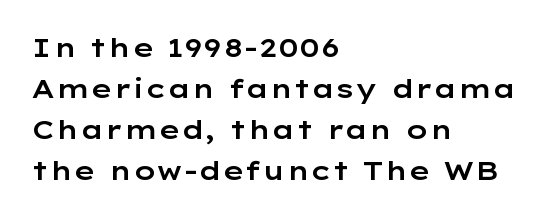
Q: Is the text italic (slanted)? A: No, it is upright.
Q: Is the text underlined? A: No.
Q: How is the paragraph aligned? A: Left-aligned.
Q: Is the spacing between letters normal or unusually wide? A: Normal.
Q: Is the spacing between lines tight, normal or loose? A: Normal.
